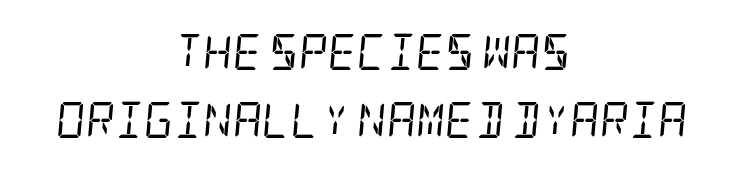
The image shows 36 px regular-weight, condensed serif type, italic (leaning right); set centered, line spacing 1.88x, normal letter spacing, not underlined; low stroke contrast and a large x-height.
